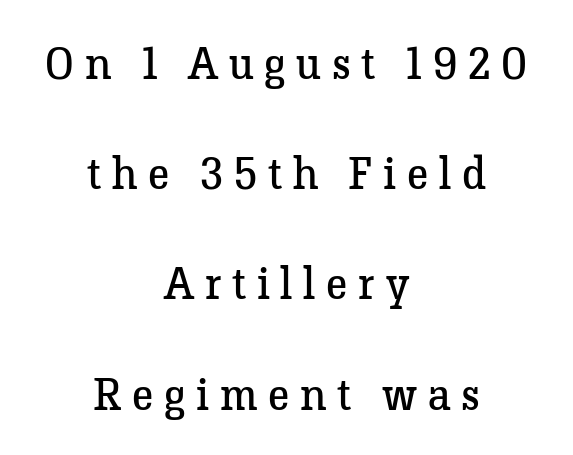
The image shows 45 px regular-weight serif type, upright; set centered, loose line spacing (2.45x), unusually wide letter spacing (+0.24 em), not underlined; low stroke contrast and a medium x-height.
